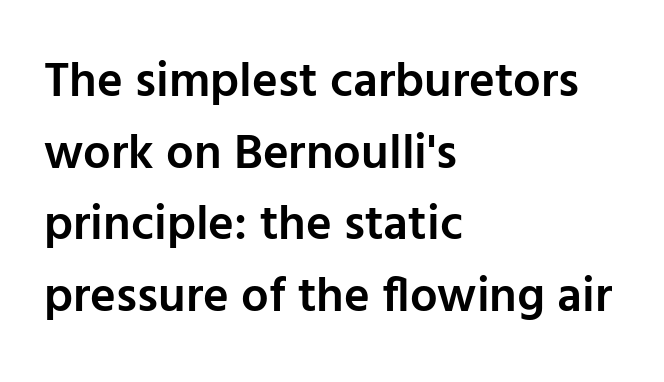
Q: Is the text bold? A: Semi-bold.
Q: Is the text italic (slanted)? A: No, it is upright.
Q: Is the typeface a serif or a sans-serif typeface? A: Sans-serif.
Q: Is the text underlined? A: No.
Q: How is the paragraph aligned? A: Left-aligned.
Q: Is the spacing between letters normal or unusually wide? A: Normal.
Q: Is the spacing between lines tight, normal or loose? A: Normal.
Q: Width (condensed, normal, or wide)? A: Normal.
Q: Stroke contrast? A: Low.
Q: x-height? A: Medium.
Q: Monospaced? A: No.
